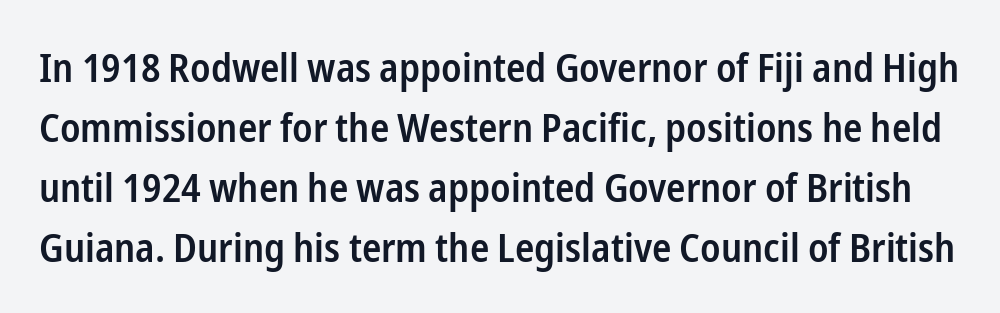
Short note: letters normally spaced. Baseline-to-baseline distance is the conventional proportion of letter height. Stroke thickness is moderately raised; the sample reads as semibold. The face used here is a sans, in the tradition of grotesques and geometrics.
